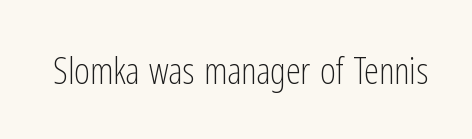
Q: Is the text bold? A: No.
Q: Is the text italic (slanted)? A: No, it is upright.
Q: Is the typeface a serif or a sans-serif typeface? A: Sans-serif.
Q: Is the text underlined? A: No.
Q: Is the spacing between letters normal or unusually wide? A: Normal.
Q: Width (condensed, normal, or wide)? A: Condensed.
Q: Stroke contrast? A: Low.
Q: x-height? A: Medium.
Q: Monospaced? A: No.
